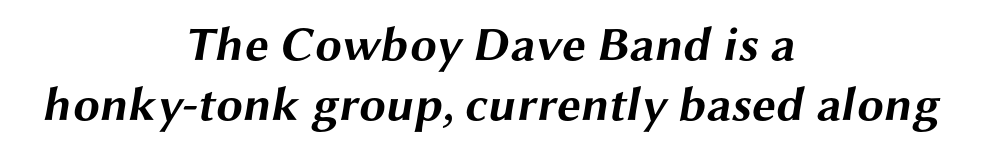
{"serif": "no", "bold": "yes", "weight": "bold", "width": "wide", "stroke_contrast": "medium", "x_height": "medium", "monospaced": "no", "underline": "no", "align": "center", "line_spacing": "normal", "line_spacing_ratio": 1.25, "letter_spacing": "normal", "letter_spacing_em": 0.0, "glyph_px": 48}
